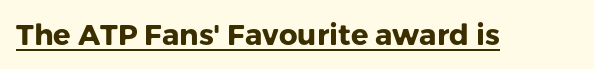
The image shows 29 px heavy sans-serif type, upright; set normal letter spacing, underlined; low stroke contrast and a medium x-height.
